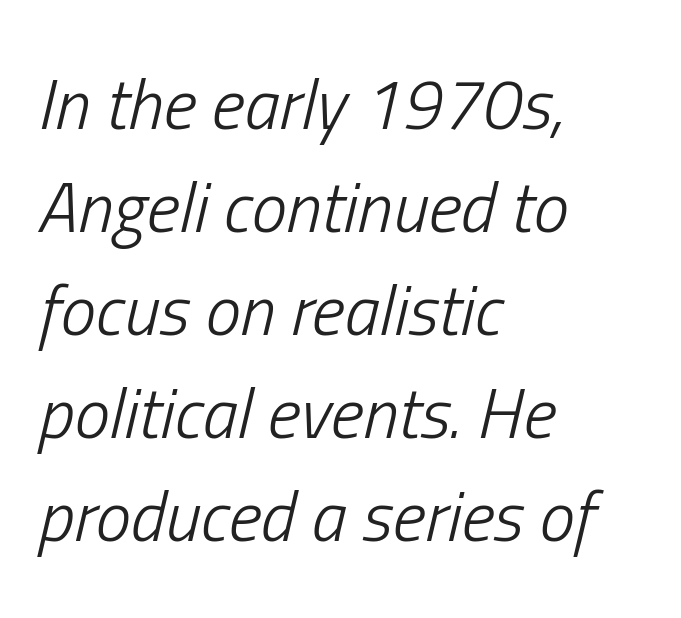
The image shows 71 px light, condensed type, italic (leaning right); set left-aligned, normal line spacing (1.45x), normal letter spacing, not underlined; low stroke contrast and a medium x-height.
